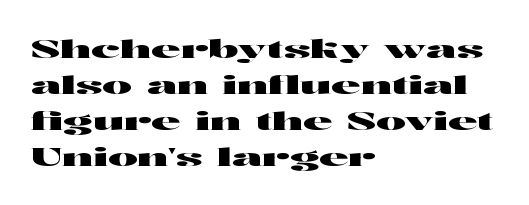
{"italic": "no", "underline": "no", "align": "left", "line_spacing": "normal", "line_spacing_ratio": 1.44, "letter_spacing": "normal", "letter_spacing_em": 0.0, "glyph_px": 25}
